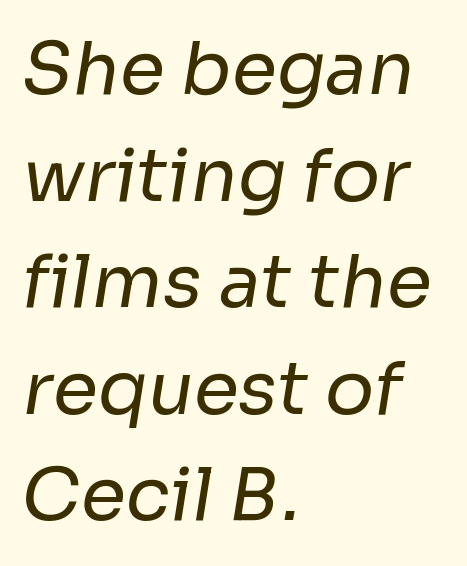
The image shows 73 px regular-weight sans-serif type; set left-aligned, normal line spacing (1.46x), normal letter spacing, not underlined; low stroke contrast and a medium x-height.
